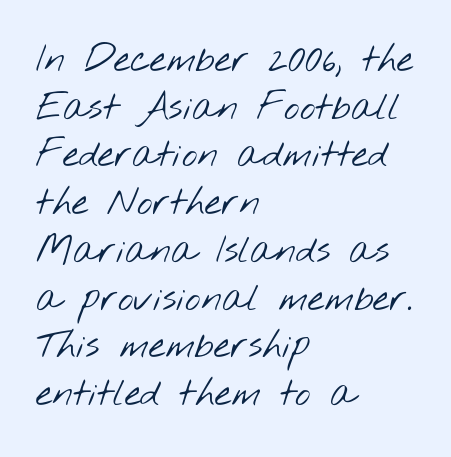
A bare baseline throughout the passage. Horizontally, the lines are justified to the leading edge only. One glance says typical: line gaps are just what's usual. Think of a printed novel: that variable character pitch is what you see here. Inter-character spacing is left at the font's built-in metrics. Stroke terminals: plain, sans-serif.
